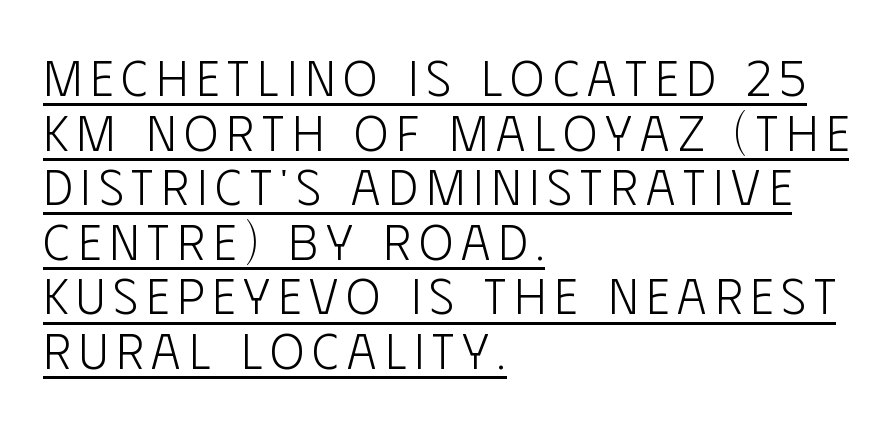
The type family on display is of the sans-serif kind. These lines were composed using upright roman letters. Compared with a centered layout, this one pins lines to the left instead. The passage shown is not bold in any degree. Character widths vary here, with narrow letters taking less room than wide ones. Quick note: underline on.
